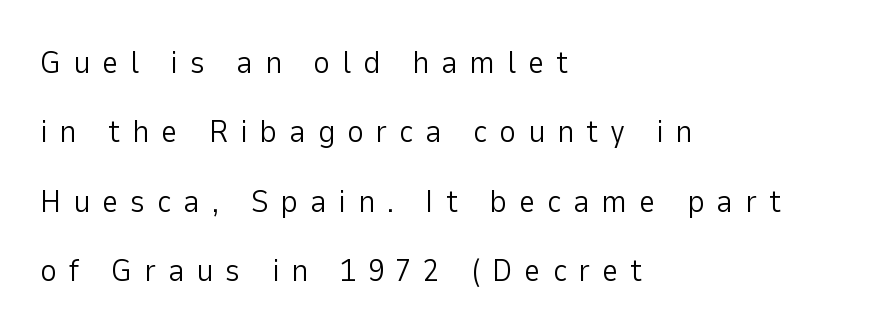
{"serif": "no", "italic": "no", "bold": "no", "weight": "light", "width": "normal", "stroke_contrast": "low", "x_height": "medium", "monospaced": "no", "underline": "no", "align": "left", "line_spacing": "loose", "line_spacing_ratio": 2.17, "letter_spacing": "wide", "letter_spacing_em": 0.37, "glyph_px": 32}
